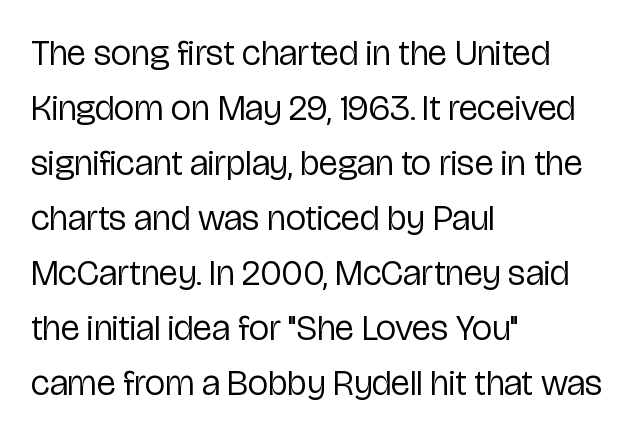
{"serif": "no", "italic": "no", "bold": "no", "weight": "regular", "width": "condensed", "stroke_contrast": "low", "x_height": "medium", "monospaced": "no", "underline": "no", "align": "left", "line_spacing": "normal", "line_spacing_ratio": 1.53, "letter_spacing": "normal", "letter_spacing_em": 0.0, "glyph_px": 36}
